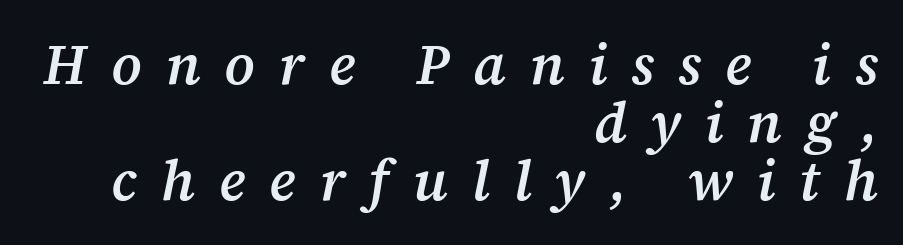
Q: Is the text bold? A: Semi-bold.
Q: Is the text italic (slanted)? A: Yes, it leans right by about 12 degrees.
Q: Is the typeface a serif or a sans-serif typeface? A: Serif.
Q: Is the text underlined? A: No.
Q: How is the paragraph aligned? A: Right-aligned.
Q: Is the spacing between letters normal or unusually wide? A: Unusually wide.
Q: Is the spacing between lines tight, normal or loose? A: Tight.
Q: Width (condensed, normal, or wide)? A: Normal.
Q: Stroke contrast? A: Medium.
Q: x-height? A: Medium.
Q: Monospaced? A: No.
